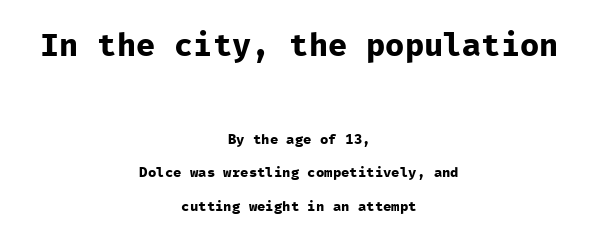
Heft: maximum for text — a bold. Monospaced: the letters line up in strict vertical columns. One glance says open: line gaps are wider than usual. The axis of the letterforms is exactly vertical. The baseline area is clear.
